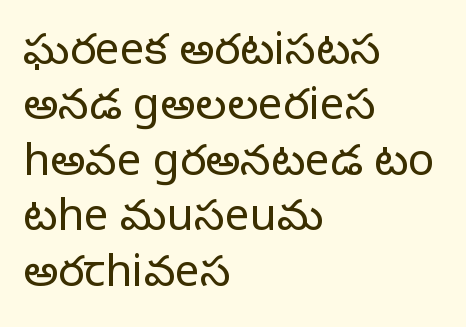
The image shows 44 px light sans-serif type, upright; set left-aligned, normal line spacing (1.26x), normal letter spacing, not underlined; low stroke contrast and a medium x-height.
